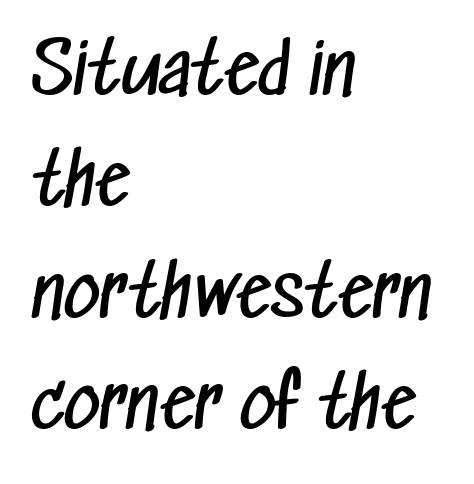
{"serif": "no", "bold": "no", "weight": "regular", "width": "condensed", "stroke_contrast": "low", "x_height": "medium", "monospaced": "no", "underline": "no", "align": "left", "line_spacing": "normal", "line_spacing_ratio": 1.59, "letter_spacing": "normal", "letter_spacing_em": 0.0, "glyph_px": 70}
